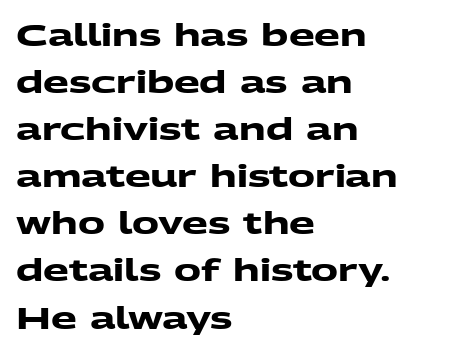
Proportional: the letters do not fall into vertical columns. Is there much room between lines? A standard amount, neither cramped nor airy. Notice how thick the strokes are: this is what a full bold looks like. One-word summary of the alignment: left. Here the glyphs are tracked normally, forming tight word shapes.
